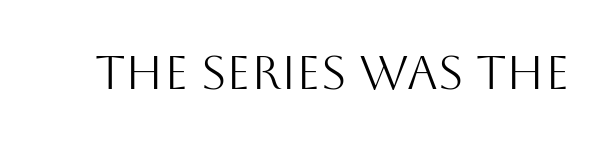
The image shows 47 px light sans-serif type, upright; set normal letter spacing, not underlined; medium stroke contrast and a large x-height.
